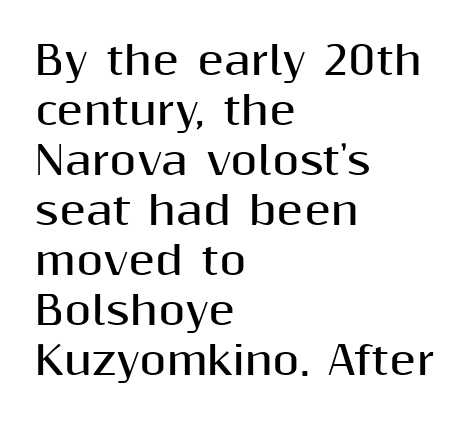
Q: Is the text bold? A: Yes.
Q: Is the text italic (slanted)? A: No, it is upright.
Q: Is the typeface a serif or a sans-serif typeface? A: Sans-serif.
Q: Is the text underlined? A: No.
Q: How is the paragraph aligned? A: Left-aligned.
Q: Is the spacing between letters normal or unusually wide? A: Normal.
Q: Is the spacing between lines tight, normal or loose? A: Normal.
Q: Width (condensed, normal, or wide)? A: Normal.
Q: Stroke contrast? A: Medium.
Q: x-height? A: Medium.
Q: Monospaced? A: No.
